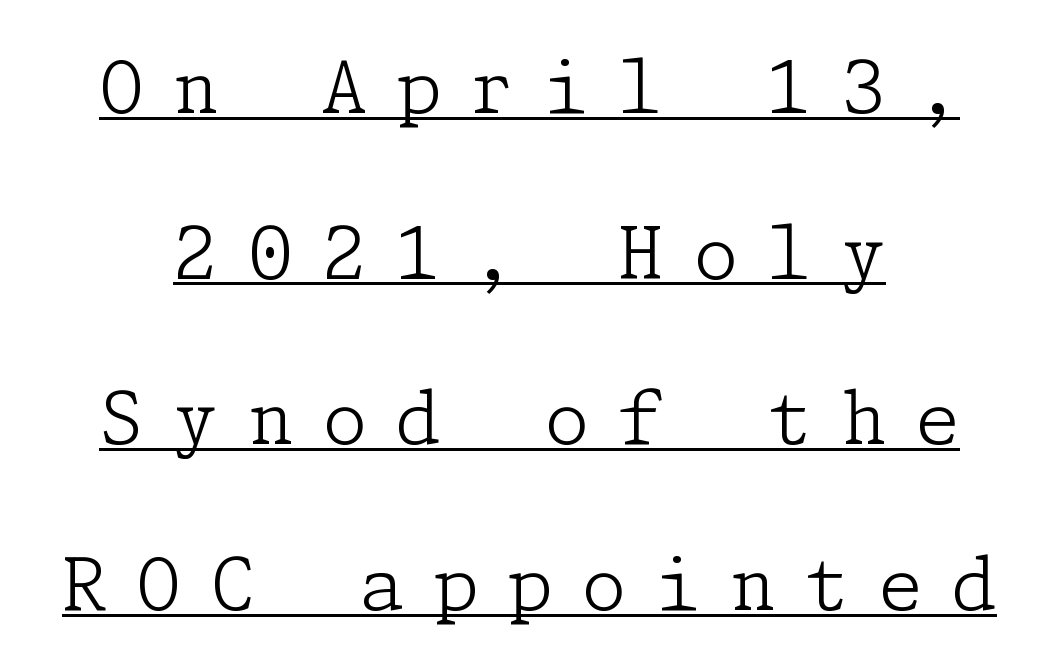
The image shows 72 px light serif type, upright; set centered, loose line spacing (2.3x), unusually wide letter spacing (+0.41 em), underlined; low stroke contrast and a medium x-height.
